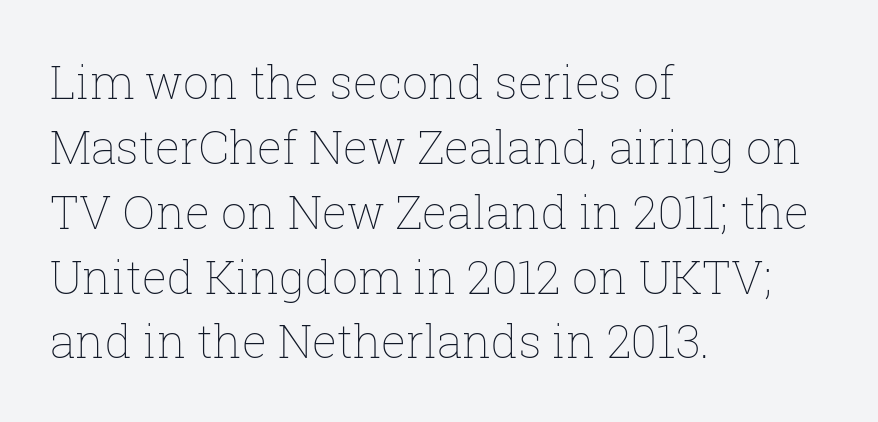
Q: Is the text bold? A: No.
Q: Is the text italic (slanted)? A: No, it is upright.
Q: Is the text underlined? A: No.
Q: How is the paragraph aligned? A: Left-aligned.
Q: Is the spacing between letters normal or unusually wide? A: Normal.
Q: Is the spacing between lines tight, normal or loose? A: Normal.
Q: Width (condensed, normal, or wide)? A: Normal.
Q: Stroke contrast? A: Low.
Q: x-height? A: Medium.
Q: Monospaced? A: No.
